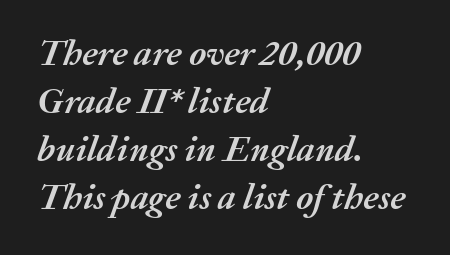
The image shows 36 px semibold type, italic (leaning right); set left-aligned, normal line spacing (1.33x), normal letter spacing, not underlined; medium stroke contrast and a medium x-height.
